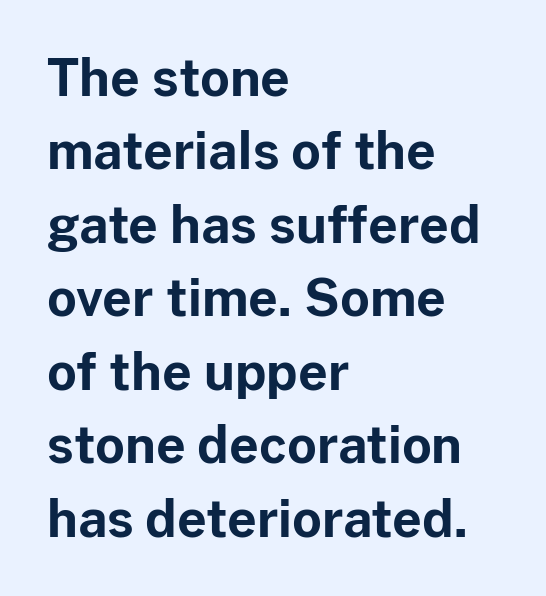
The image shows 51 px bold sans-serif type, upright; set left-aligned, normal line spacing (1.44x), normal letter spacing, not underlined; low stroke contrast and a medium x-height.
